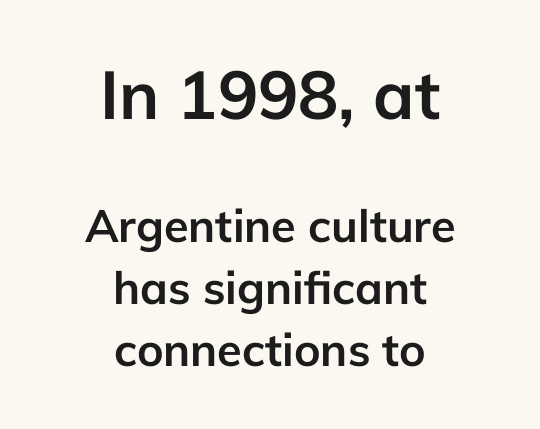
The image shows 67 px semibold sans-serif type, upright; set centered, normal line spacing (1.37x), normal letter spacing, not underlined; the first (top) block is 1.49x larger; low stroke contrast and a medium x-height.
